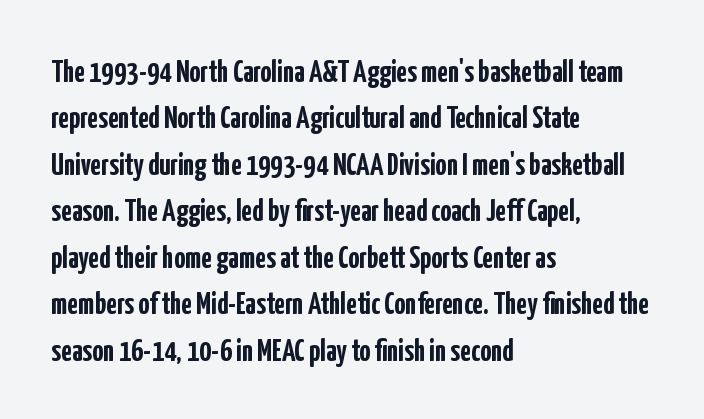
The axis of the letterforms is exactly vertical. Clear beneath every line of the passage. All the whitespace from short lines collects on the right. You can tell from the bare stems that sans-serif type was used. The face used here is proportionally spaced, like ordinary book or web type.
